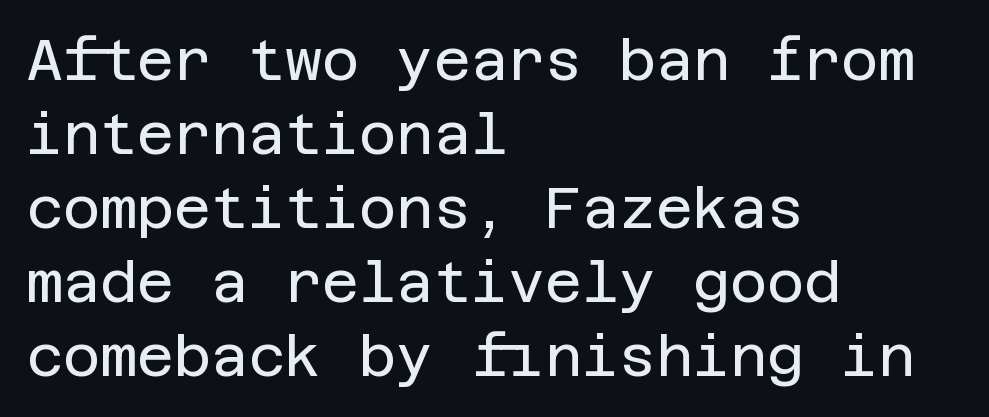
The image shows 57 px regular-weight sans-serif type, upright; set left-aligned, normal line spacing (1.3x), normal letter spacing, not underlined; low stroke contrast and a large x-height.
